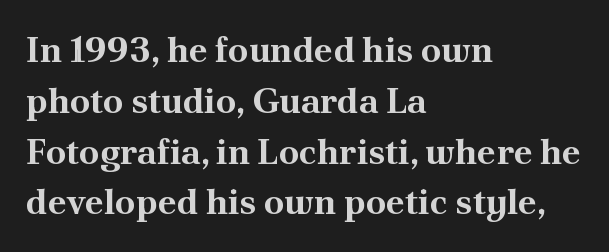
Heavy, bold letterforms. Vertically, the passage feels balanced, rows spaced as you'd expect. In CSS terms this would be text-align: left. Letterform terminals end in serifs throughout the passage. These lines are rendered in a variable-pitch font. How are the letters spaced? Ordinarily, with no added tracking.
